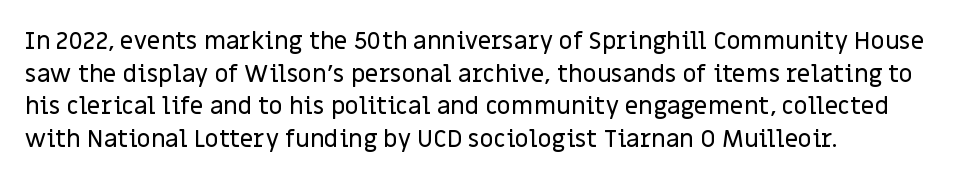
The image shows 24 px text type, upright; set left-aligned, normal line spacing (1.36x), normal letter spacing, not underlined.
